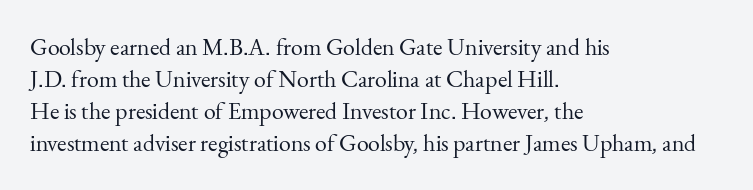
{"italic": "no", "bold": "no", "underline": "no", "align": "left", "line_spacing": "normal", "line_spacing_ratio": 1.34, "letter_spacing": "normal", "letter_spacing_em": 0.0, "glyph_px": 24}
